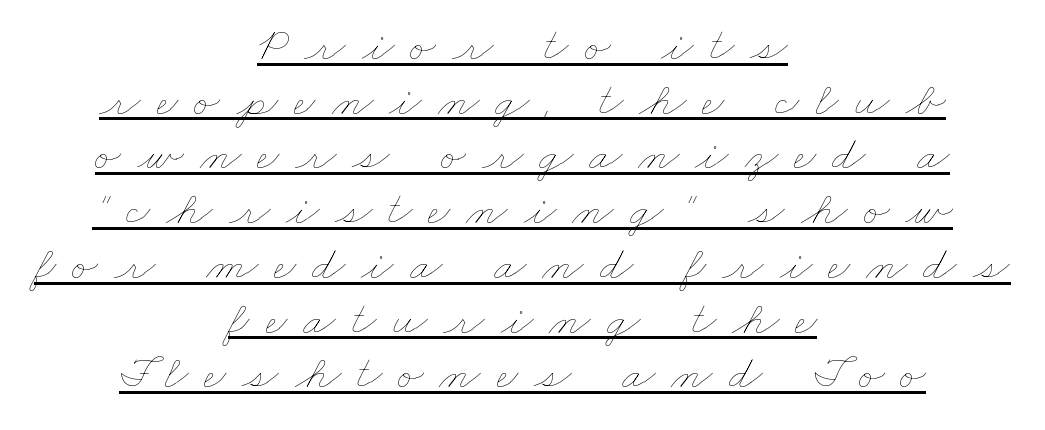
{"bold": "no", "weight": "thin", "width": "wide", "stroke_contrast": "low", "x_height": "small", "monospaced": "no", "underline": "yes", "align": "center", "line_spacing": "tight", "line_spacing_ratio": 1.14, "letter_spacing": "wide", "letter_spacing_em": 0.33, "glyph_px": 48}
